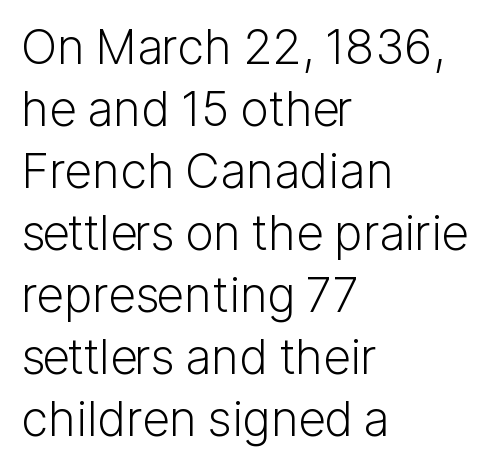
{"serif": "no", "italic": "no", "bold": "no", "weight": "light", "width": "normal", "stroke_contrast": "low", "x_height": "medium", "monospaced": "no", "underline": "no", "align": "left", "line_spacing": "normal", "line_spacing_ratio": 1.29, "letter_spacing": "normal", "letter_spacing_em": 0.0, "glyph_px": 48}
